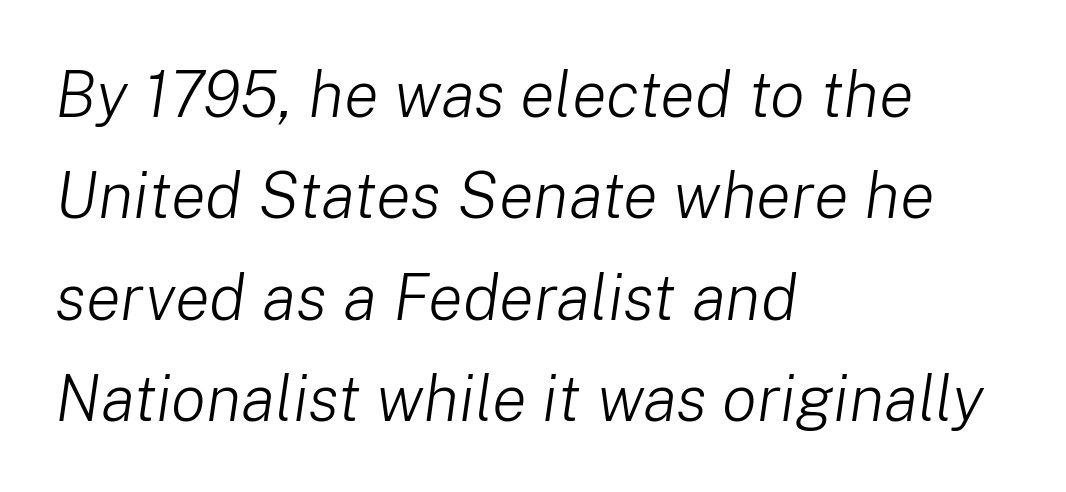
The image shows 65 px light type, italic (leaning right); set left-aligned, normal line spacing (1.56x), normal letter spacing, not underlined; low stroke contrast and a medium x-height.
